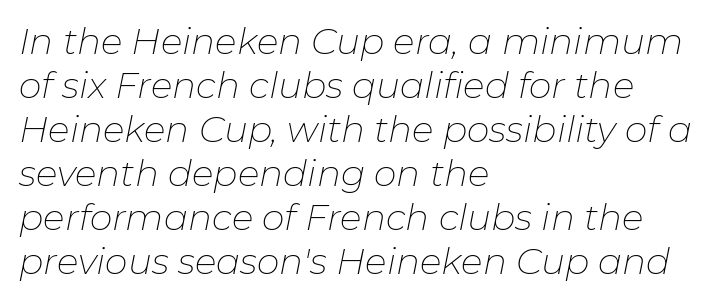
{"italic": "yes", "lean": "right", "slant_degrees": 11, "bold": "no", "weight": "thin", "width": "normal", "stroke_contrast": "low", "x_height": "medium", "monospaced": "no", "underline": "no", "align": "left", "line_spacing_ratio": 1.22, "letter_spacing": "normal", "letter_spacing_em": 0.0, "glyph_px": 36}
